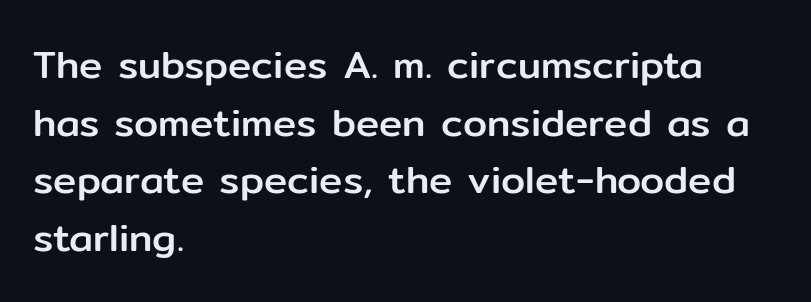
The image shows 39 px sans-serif type, upright; set left-aligned, normal line spacing (1.48x), normal letter spacing, not underlined; low stroke contrast and a medium x-height.
